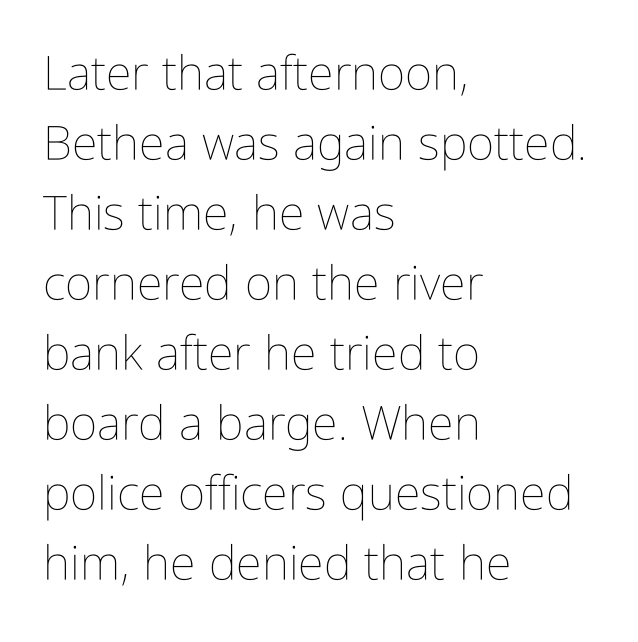
{"italic": "no", "bold": "no", "weight": "thin", "width": "condensed", "stroke_contrast": "low", "x_height": "medium", "monospaced": "no", "underline": "no", "align": "left", "line_spacing": "normal", "line_spacing_ratio": 1.49, "letter_spacing": "normal", "letter_spacing_em": 0.0, "glyph_px": 47}
